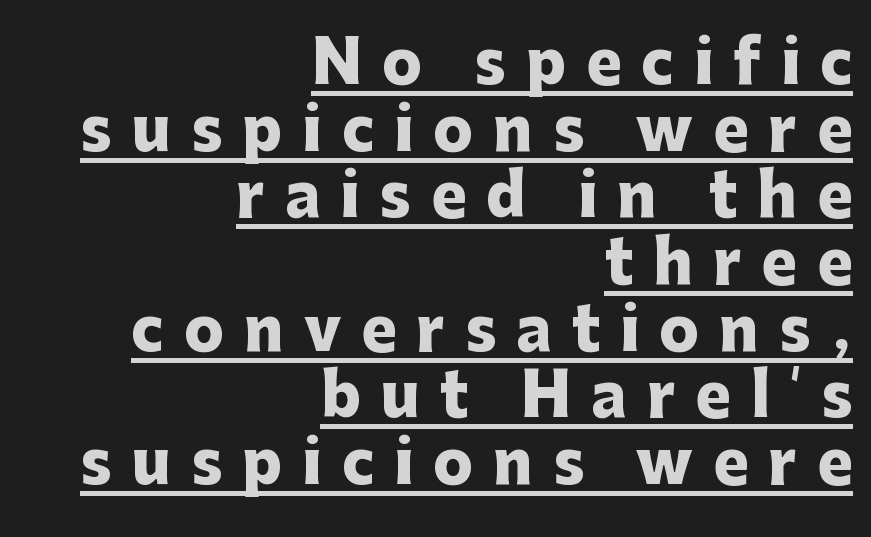
The image shows 59 px heavy sans-serif type, upright; set right-aligned, tight line spacing (1.13x), unusually wide letter spacing (+0.34 em), underlined; low stroke contrast and a medium x-height.
